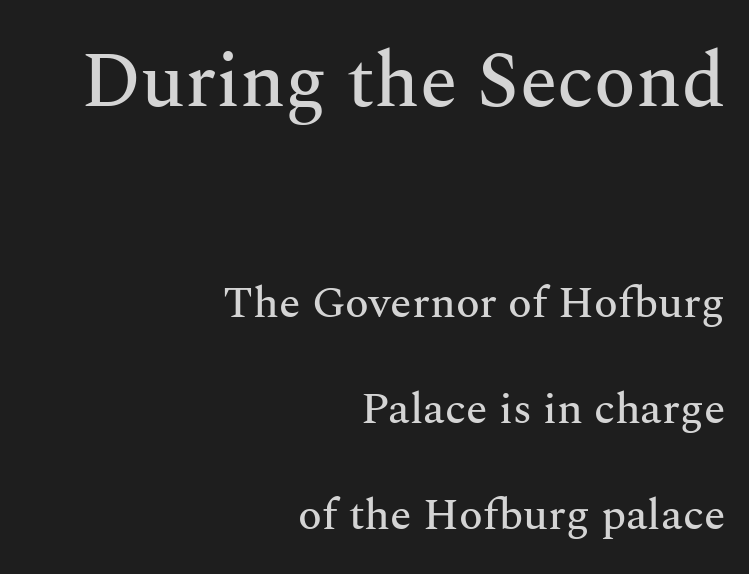
The image shows 77 px serif type, upright; set right-aligned, loose line spacing (2.4x), normal letter spacing, not underlined; the first (top) block is 1.75x larger; medium stroke contrast and a medium x-height.
